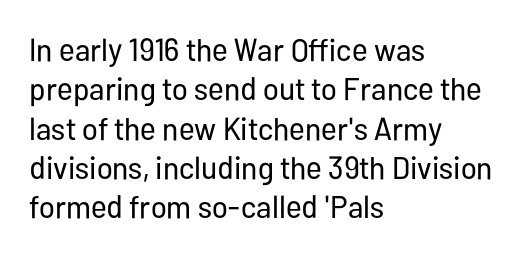
Q: Is the text bold? A: No.
Q: Is the text italic (slanted)? A: No, it is upright.
Q: Is the typeface a serif or a sans-serif typeface? A: Sans-serif.
Q: Is the text underlined? A: No.
Q: How is the paragraph aligned? A: Left-aligned.
Q: Is the spacing between letters normal or unusually wide? A: Normal.
Q: Width (condensed, normal, or wide)? A: Condensed.
Q: Stroke contrast? A: Low.
Q: x-height? A: Medium.
Q: Monospaced? A: No.
